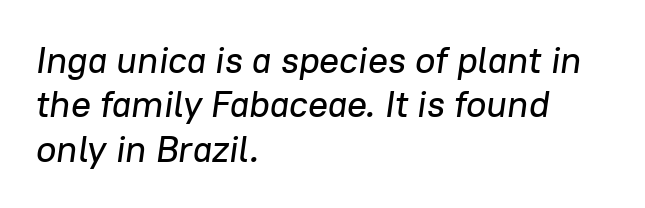
All the whitespace from short lines collects on the right. The font's italic variant was chosen for this text. The passage shown is not underscored anywhere. Is this a fixed-width face? No — the glyphs have proportional, varying widths. The letterforms sit shoulder to shoulder at normal distance.
